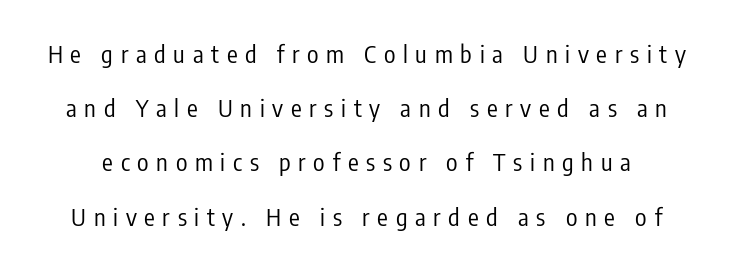
The image shows 24 px text type, upright; set loose line spacing (2.26x), unusually wide letter spacing (+0.32 em), not underlined.
